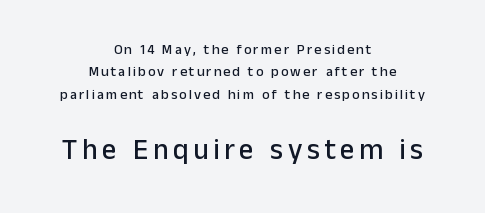
Q: Is the text italic (slanted)? A: No, it is upright.
Q: Is the typeface a serif or a sans-serif typeface? A: Sans-serif.
Q: Is the text underlined? A: No.
Q: How is the paragraph aligned? A: Centered.
Q: Is the spacing between lines tight, normal or loose? A: Normal.
Q: Which block of text is set in a larger size, the first (top) or the second (bottom)? A: The second (bottom) one.
Q: Width (condensed, normal, or wide)? A: Normal.
Q: Stroke contrast? A: Low.
Q: x-height? A: Medium.
Q: Monospaced? A: No.
